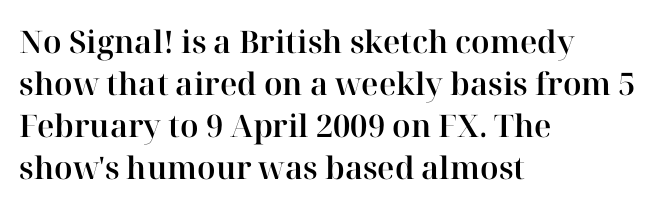
Q: Is the text italic (slanted)? A: No, it is upright.
Q: Is the typeface a serif or a sans-serif typeface? A: Serif.
Q: Is the text underlined? A: No.
Q: How is the paragraph aligned? A: Left-aligned.
Q: Is the spacing between letters normal or unusually wide? A: Normal.
Q: Is the spacing between lines tight, normal or loose? A: Normal.
Q: Width (condensed, normal, or wide)? A: Normal.
Q: Stroke contrast? A: High.
Q: x-height? A: Medium.
Q: Monospaced? A: No.
